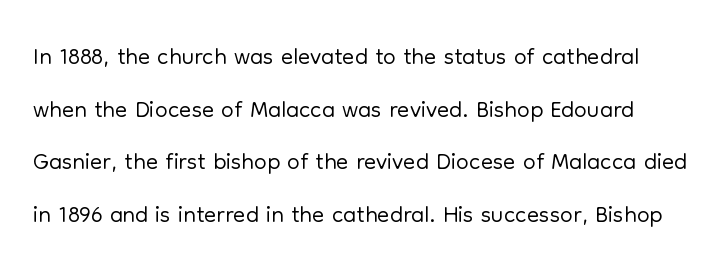
Q: Is the text bold? A: No.
Q: Is the text italic (slanted)? A: No, it is upright.
Q: Is the typeface a serif or a sans-serif typeface? A: Sans-serif.
Q: Is the text underlined? A: No.
Q: Is the spacing between letters normal or unusually wide? A: Normal.
Q: Is the spacing between lines tight, normal or loose? A: Normal.
Q: Width (condensed, normal, or wide)? A: Normal.
Q: Stroke contrast? A: Low.
Q: x-height? A: Medium.
Q: Monospaced? A: No.
